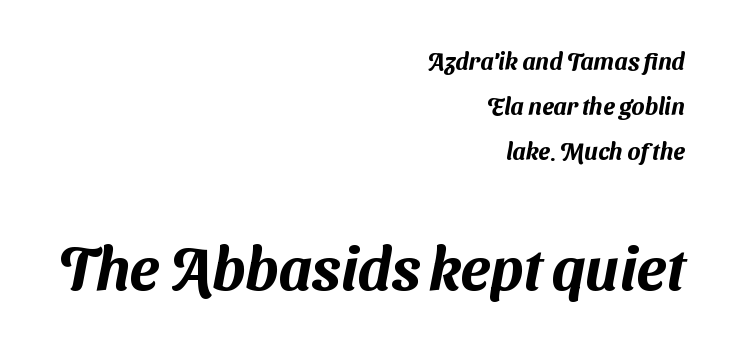
The image shows 60 px sans-serif type; set right-aligned, line spacing 1.87x, normal letter spacing, not underlined; the second (bottom) block is 2.5x larger; medium stroke contrast and a medium x-height.
